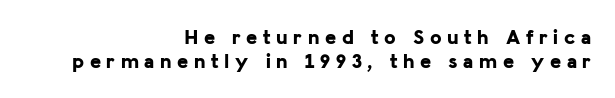
Q: Is the text bold? A: Yes.
Q: Is the text italic (slanted)? A: No, it is upright.
Q: Is the text underlined? A: No.
Q: How is the paragraph aligned? A: Right-aligned.
Q: Is the spacing between letters normal or unusually wide? A: Unusually wide.
Q: Is the spacing between lines tight, normal or loose? A: Tight.
